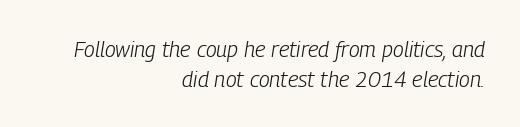
Where is the straight margin? On the right. The passage shown stacks its lines at a standard gap. Short note: letters normally spaced. On a weight scale, this lands at 450 or below.
